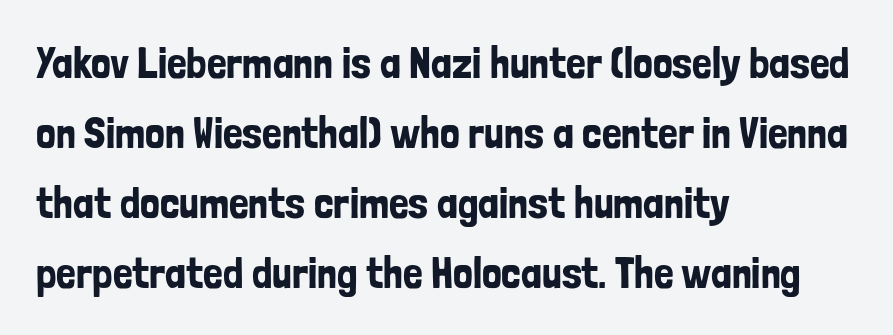
A student would call this left alignment; a typographer would say flush left, rag right. Successive baselines arrive at the customary interval. Does the type have serifs? No, each stem ends abruptly. Upright lettering throughout. Observe the ordinary spacing: letters are neighbours, not strangers. No word sits above an underline.
